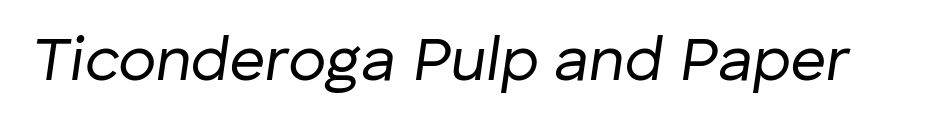
The image shows 63 px regular-weight type, italic (leaning right); set normal letter spacing, not underlined; low stroke contrast and a medium x-height.
